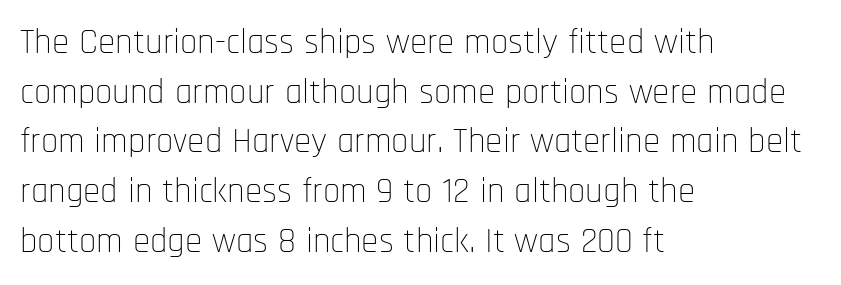
Bold? No — there's no thickening of the strokes. These lines are composed in type without serifs. This rendering features lettering with no underline. The rendering uses natural spacing where letterforms have individual widths. The rendering anchors every line to the left-hand side.
